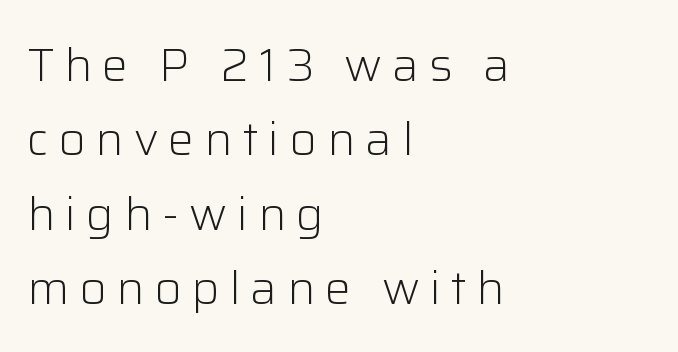
The image shows 47 px light sans-serif type, upright; set left-aligned, normal line spacing (1.58x), unusually wide letter spacing (+0.21 em), not underlined; low stroke contrast and a medium x-height.
